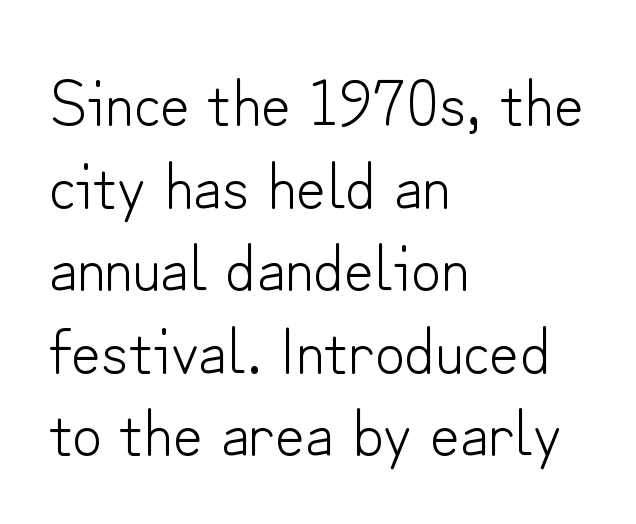
The image shows 65 px light sans-serif type, upright; set left-aligned, normal line spacing (1.27x), normal letter spacing, not underlined; low stroke contrast and a small x-height.
